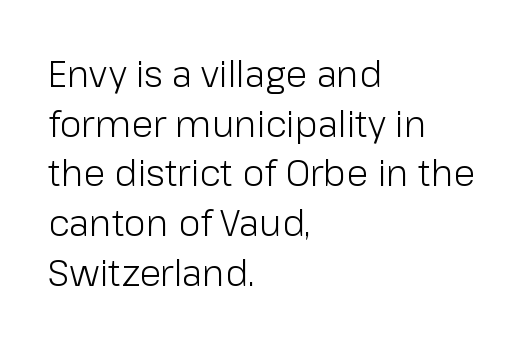
The image shows 36 px light sans-serif type, upright; set left-aligned, normal line spacing (1.38x), normal letter spacing, not underlined; low stroke contrast and a medium x-height.
